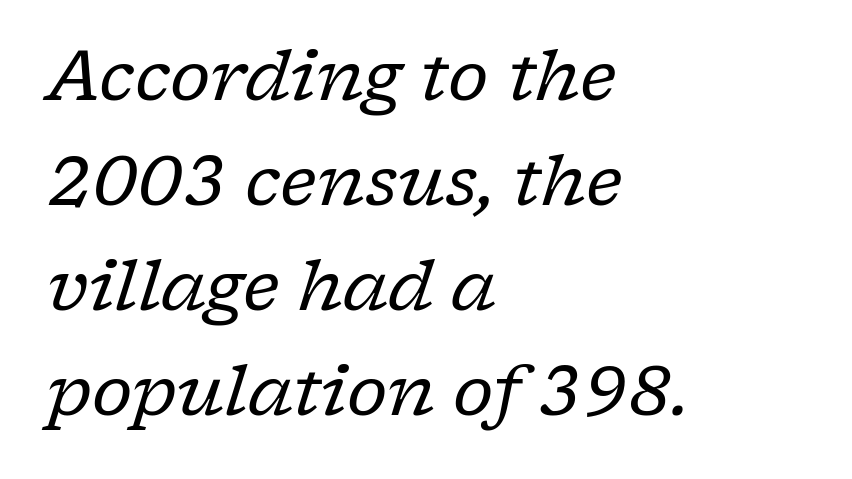
I'd call this a serif setting — the letters wear small feet. The passage shown stacks its lines at a standard gap. Short and long lines alike share a common starting point at left. Just letters on the line, the space beneath them empty. The letters sit at their default tracking, neither squeezed nor spread. Here the designer chose a conventional face with non-uniform glyph widths.
